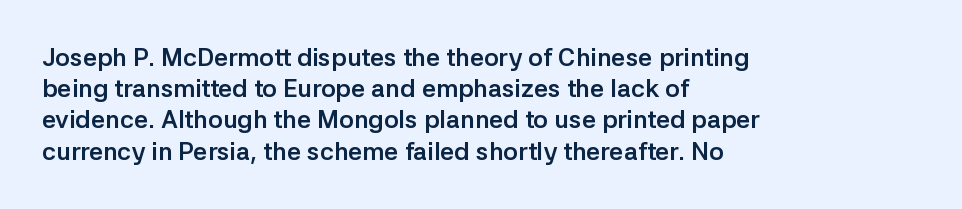
Q: Is the text bold? A: Yes.
Q: Is the text italic (slanted)? A: No, it is upright.
Q: Is the text underlined? A: No.
Q: How is the paragraph aligned? A: Left-aligned.
Q: Is the spacing between letters normal or unusually wide? A: Normal.
Q: Is the spacing between lines tight, normal or loose? A: Normal.
